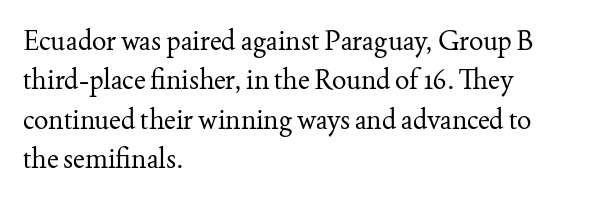
{"italic": "no", "bold": "no", "underline": "no", "align": "left", "line_spacing": "normal", "line_spacing_ratio": 1.46, "letter_spacing": "normal", "letter_spacing_em": 0.0, "glyph_px": 27}
